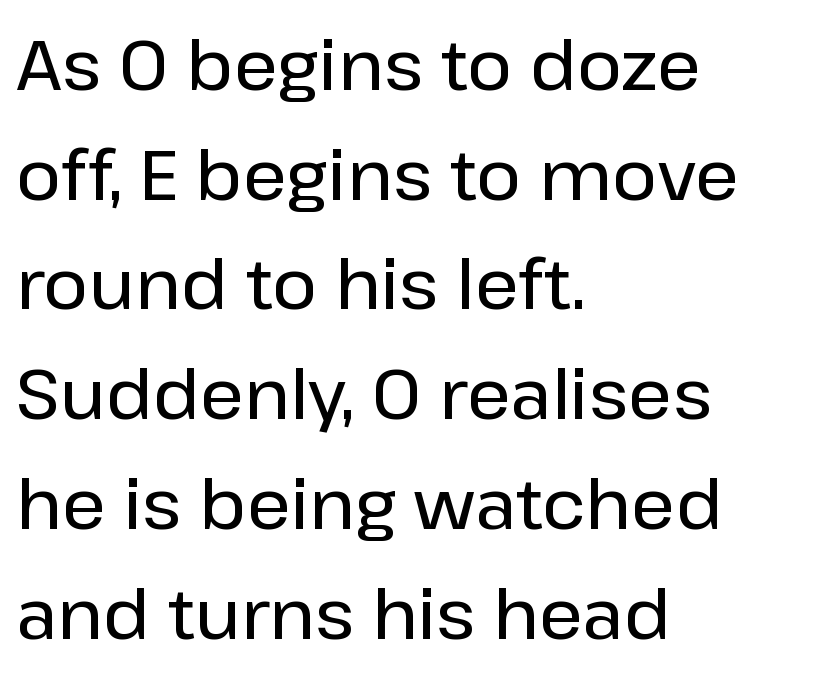
In terms of posture, this sample is upright. You could call the tracking neutral — neither tight nor loose. Letters rest on an invisible, unmarked baseline. The rendering uses a moderate line-height, typical for paragraphs. The face used here is a sans, in the tradition of grotesques and geometrics. Spacing verdict: proportional, widths tailored to each character.
